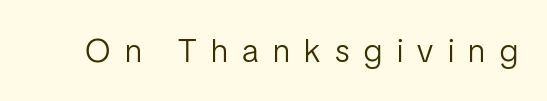
No word sits above an underline. Notice how the stems are strictly vertical — no italics here. You could not count columns in this text — the font is proportionally spaced. Is the type heavy? It reads as light-to-regular instead.
